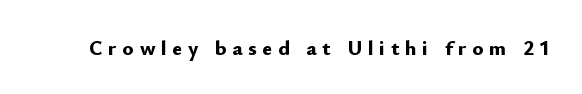
{"italic": "no", "bold": "yes", "underline": "no", "letter_spacing": "wide", "letter_spacing_em": 0.27, "glyph_px": 21}
